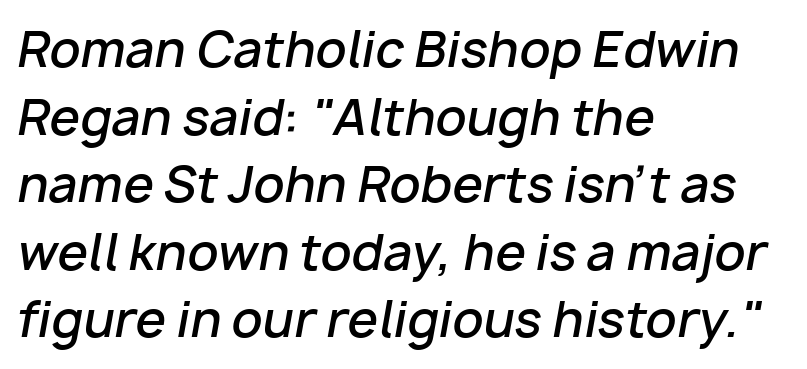
{"italic": "yes", "lean": "right", "slant_degrees": 10, "bold": "semi", "weight": "semibold", "width": "normal", "stroke_contrast": "low", "x_height": "medium", "monospaced": "no", "underline": "no", "align": "left", "line_spacing": "normal", "line_spacing_ratio": 1.38, "letter_spacing": "normal", "letter_spacing_em": 0.0, "glyph_px": 49}
